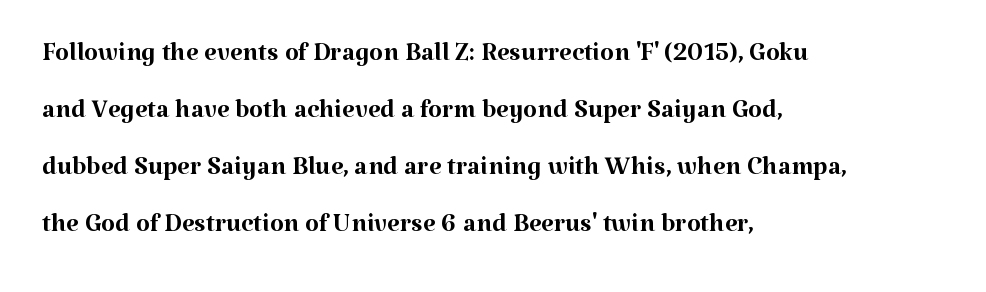
Q: Is the text bold? A: No.
Q: Is the text italic (slanted)? A: No, it is upright.
Q: Is the typeface a serif or a sans-serif typeface? A: Serif.
Q: Is the text underlined? A: No.
Q: How is the paragraph aligned? A: Left-aligned.
Q: Is the spacing between letters normal or unusually wide? A: Normal.
Q: Is the spacing between lines tight, normal or loose? A: Normal.
Q: Width (condensed, normal, or wide)? A: Normal.
Q: Stroke contrast? A: Medium.
Q: x-height? A: Medium.
Q: Monospaced? A: No.
